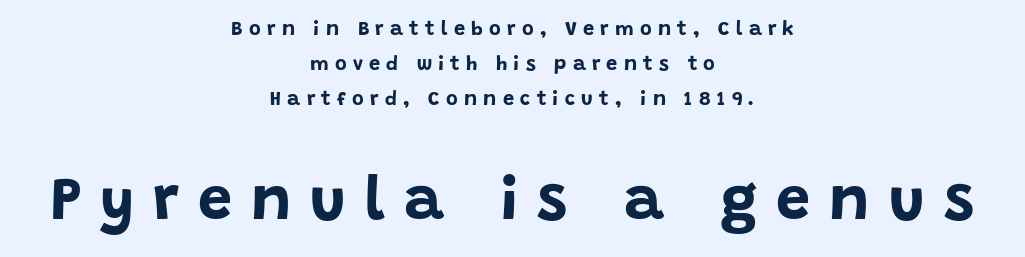
Designer's note — italics off, roman on. Which margin do the lines hug? Neither — every line sits in the middle. Clear beneath every line of the passage. Compared with typical body copy, the letter spacing here is much looser. Typographically, this falls in the sans-serif category.
